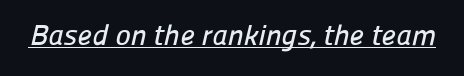
These characters rest on top of a visible drawn line. Here the designer chose a conventional face with non-uniform glyph widths. In terms of letterform style, serifs are entirely absent. Is the letter spacing exaggerated? No — it looks like the ordinary default.
